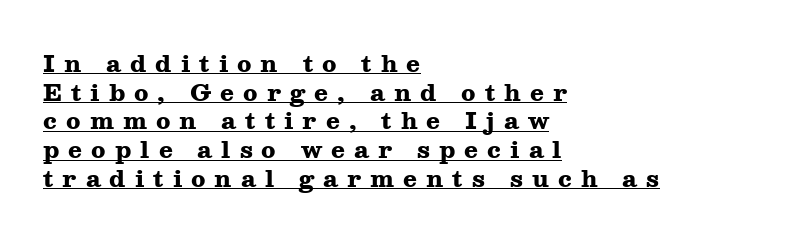
{"italic": "no", "bold": "yes", "underline": "yes", "align": "left", "line_spacing": "normal", "line_spacing_ratio": 1.25, "letter_spacing": "wide", "letter_spacing_em": 0.39, "glyph_px": 23}
